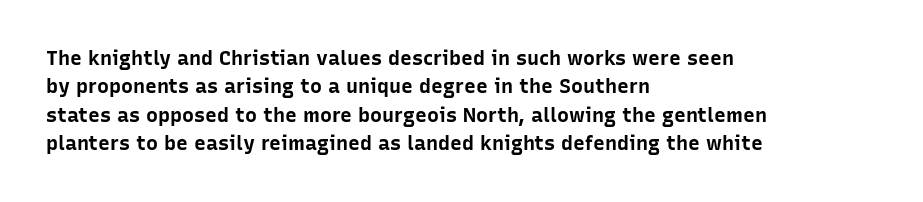
Q: Is the text bold? A: Yes.
Q: Is the text italic (slanted)? A: No, it is upright.
Q: Is the text underlined? A: No.
Q: How is the paragraph aligned? A: Left-aligned.
Q: Is the spacing between letters normal or unusually wide? A: Normal.
Q: Is the spacing between lines tight, normal or loose? A: Normal.
